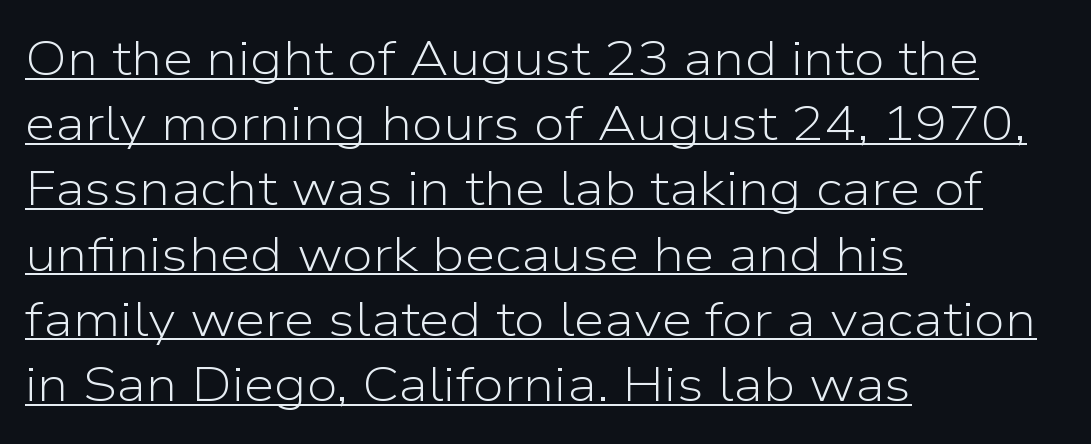
Q: Is the text bold? A: No.
Q: Is the text italic (slanted)? A: No, it is upright.
Q: Is the typeface a serif or a sans-serif typeface? A: Sans-serif.
Q: Is the text underlined? A: Yes.
Q: How is the paragraph aligned? A: Left-aligned.
Q: Is the spacing between letters normal or unusually wide? A: Normal.
Q: Is the spacing between lines tight, normal or loose? A: Normal.
Q: Width (condensed, normal, or wide)? A: Normal.
Q: Stroke contrast? A: Low.
Q: x-height? A: Medium.
Q: Monospaced? A: No.
